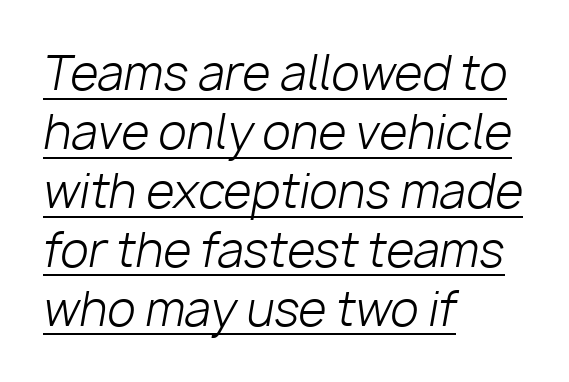
Q: Is the text bold? A: No.
Q: Is the text italic (slanted)? A: Yes, it leans right by about 10 degrees.
Q: Is the text underlined? A: Yes.
Q: How is the paragraph aligned? A: Left-aligned.
Q: Is the spacing between letters normal or unusually wide? A: Normal.
Q: Is the spacing between lines tight, normal or loose? A: Normal.
Q: Width (condensed, normal, or wide)? A: Normal.
Q: Stroke contrast? A: Low.
Q: x-height? A: Medium.
Q: Monospaced? A: No.
